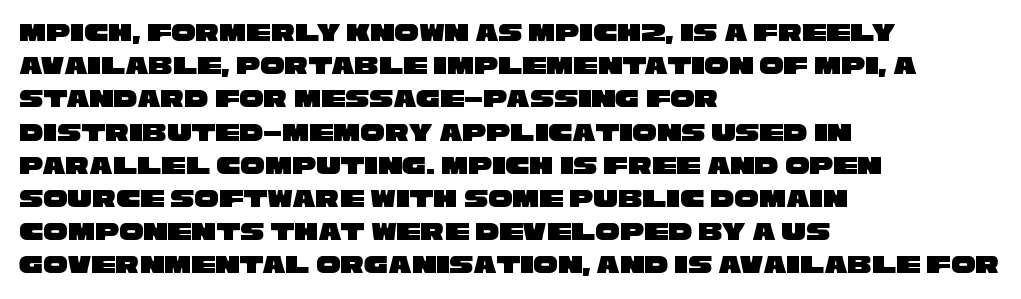
{"underline": "no", "align": "left", "line_spacing_ratio": 1.23, "letter_spacing": "normal", "letter_spacing_em": 0.0, "glyph_px": 27}
